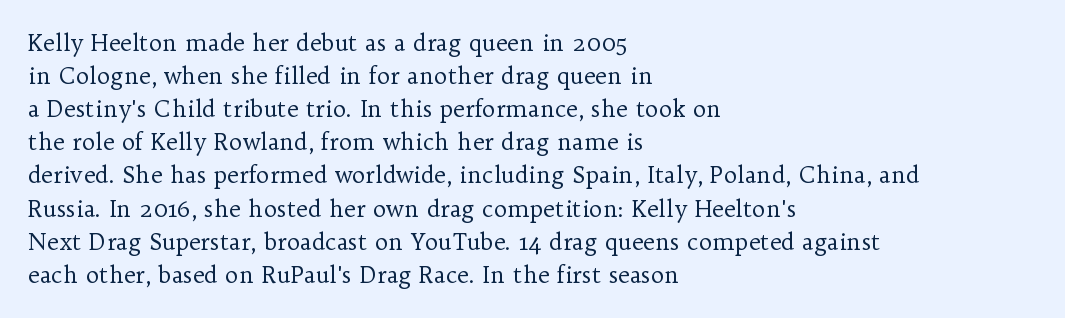
{"italic": "no", "bold": "no", "underline": "no", "align": "left", "line_spacing": "normal", "line_spacing_ratio": 1.44, "letter_spacing": "normal", "letter_spacing_em": 0.0, "glyph_px": 23}
